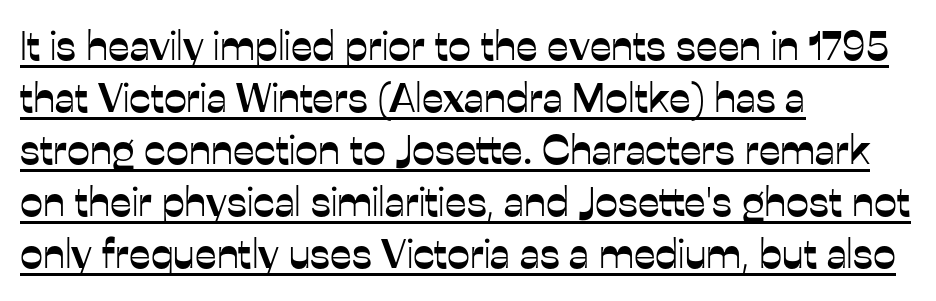
{"serif": "no", "italic": "no", "width": "normal", "stroke_contrast": "low", "x_height": "medium", "monospaced": "no", "underline": "yes", "align": "left", "line_spacing": "normal", "line_spacing_ratio": 1.27, "letter_spacing": "normal", "letter_spacing_em": 0.0, "glyph_px": 41}
